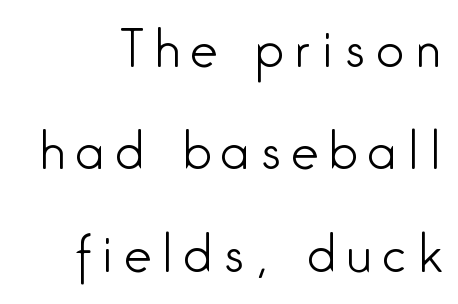
Q: Is the text bold? A: No.
Q: Is the text italic (slanted)? A: No, it is upright.
Q: Is the typeface a serif or a sans-serif typeface? A: Sans-serif.
Q: Is the text underlined? A: No.
Q: Is the spacing between letters normal or unusually wide? A: Unusually wide.
Q: Is the spacing between lines tight, normal or loose? A: Loose.
Q: Width (condensed, normal, or wide)? A: Condensed.
Q: Stroke contrast? A: Low.
Q: x-height? A: Medium.
Q: Monospaced? A: No.
